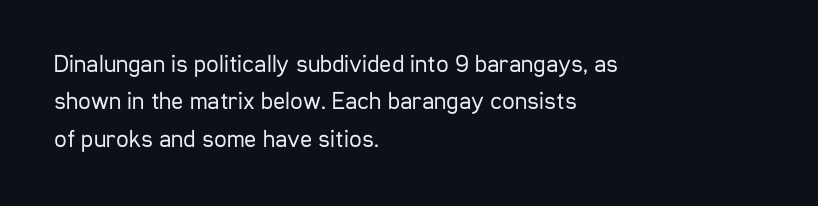
Q: Is the text bold? A: No.
Q: Is the text italic (slanted)? A: No, it is upright.
Q: Is the text underlined? A: No.
Q: How is the paragraph aligned? A: Left-aligned.
Q: Is the spacing between letters normal or unusually wide? A: Normal.
Q: Is the spacing between lines tight, normal or loose? A: Normal.
